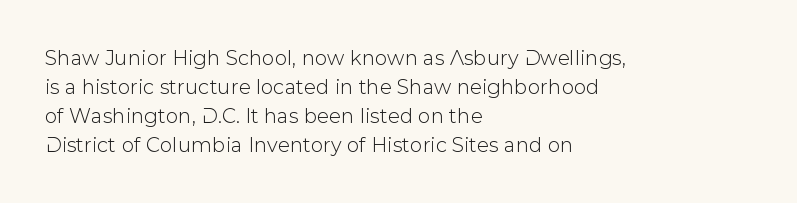
Rows of type keep a routine distance in the vertical direction. Is the block centered? No — it sits flush against the left margin. No italicization has been applied; the sample stays upright. Letters rest on an invisible, unmarked baseline.
